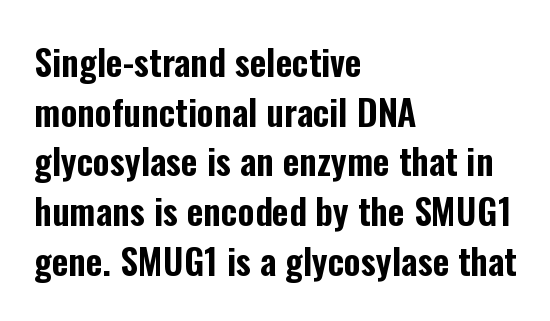
Q: Is the text italic (slanted)? A: No, it is upright.
Q: Is the typeface a serif or a sans-serif typeface? A: Sans-serif.
Q: Is the text underlined? A: No.
Q: How is the paragraph aligned? A: Left-aligned.
Q: Is the spacing between letters normal or unusually wide? A: Normal.
Q: Is the spacing between lines tight, normal or loose? A: Normal.
Q: Width (condensed, normal, or wide)? A: Condensed.
Q: Stroke contrast? A: Low.
Q: x-height? A: Medium.
Q: Monospaced? A: No.
